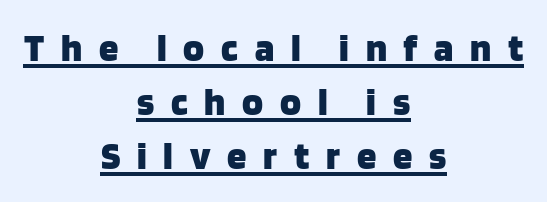
Q: Is the text bold? A: Yes.
Q: Is the text italic (slanted)? A: No, it is upright.
Q: Is the typeface a serif or a sans-serif typeface? A: Sans-serif.
Q: Is the text underlined? A: Yes.
Q: How is the paragraph aligned? A: Centered.
Q: Is the spacing between letters normal or unusually wide? A: Unusually wide.
Q: Is the spacing between lines tight, normal or loose? A: Normal.
Q: Width (condensed, normal, or wide)? A: Normal.
Q: Stroke contrast? A: Low.
Q: x-height? A: Large.
Q: Monospaced? A: No.
